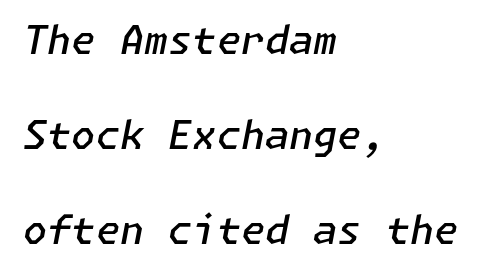
Q: Is the text bold? A: Semi-bold.
Q: Is the text italic (slanted)? A: Yes, it leans right by about 11 degrees.
Q: Is the text underlined? A: No.
Q: How is the paragraph aligned? A: Left-aligned.
Q: Is the spacing between letters normal or unusually wide? A: Normal.
Q: Is the spacing between lines tight, normal or loose? A: Loose.
Q: Width (condensed, normal, or wide)? A: Normal.
Q: Stroke contrast? A: Low.
Q: x-height? A: Medium.
